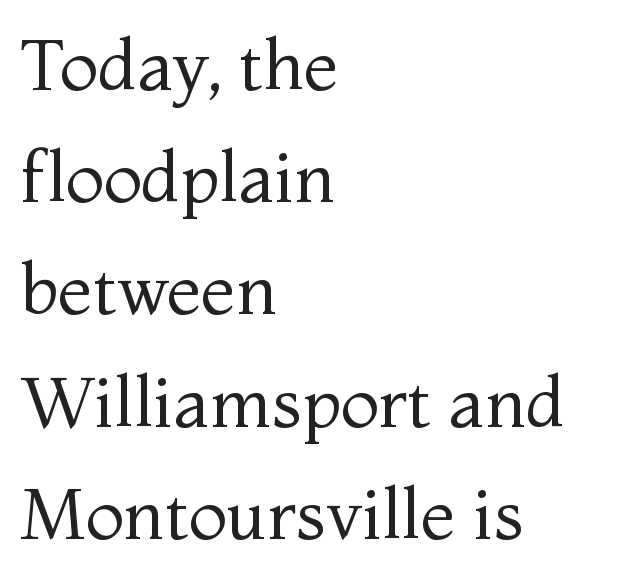
Q: Is the text bold? A: No.
Q: Is the text italic (slanted)? A: No, it is upright.
Q: Is the typeface a serif or a sans-serif typeface? A: Serif.
Q: Is the text underlined? A: No.
Q: How is the paragraph aligned? A: Left-aligned.
Q: Is the spacing between letters normal or unusually wide? A: Normal.
Q: Is the spacing between lines tight, normal or loose? A: Normal.
Q: Width (condensed, normal, or wide)? A: Normal.
Q: Stroke contrast? A: Medium.
Q: x-height? A: Medium.
Q: Monospaced? A: No.
